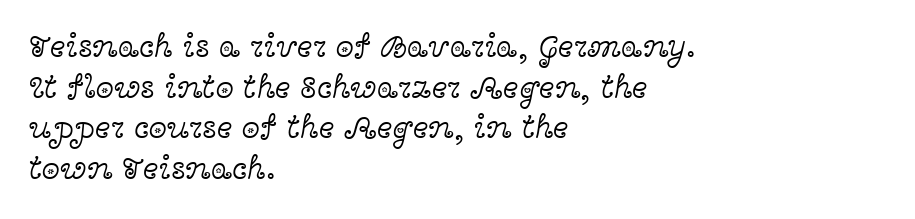
{"serif": "yes", "italic": "no", "bold": "no", "weight": "light", "width": "wide", "x_height": "medium", "monospaced": "no", "underline": "no", "align": "left", "line_spacing_ratio": 1.23, "letter_spacing": "normal", "letter_spacing_em": 0.0, "glyph_px": 33}
